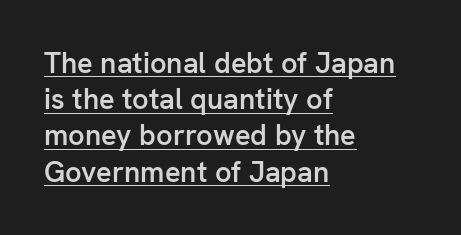
Q: Is the text bold? A: Semi-bold.
Q: Is the text italic (slanted)? A: No, it is upright.
Q: Is the typeface a serif or a sans-serif typeface? A: Sans-serif.
Q: Is the text underlined? A: Yes.
Q: How is the paragraph aligned? A: Left-aligned.
Q: Is the spacing between letters normal or unusually wide? A: Normal.
Q: Is the spacing between lines tight, normal or loose? A: Normal.
Q: Width (condensed, normal, or wide)? A: Normal.
Q: Stroke contrast? A: Low.
Q: x-height? A: Medium.
Q: Monospaced? A: No.
